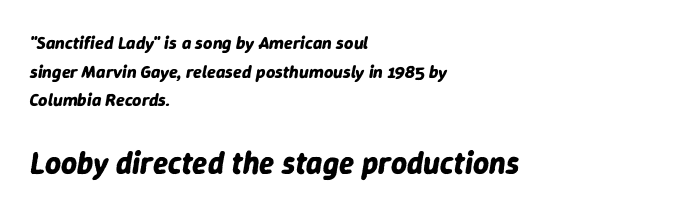
{"italic": "yes", "lean": "right", "slant_degrees": 9, "bold": "yes", "weight": "bold", "width": "normal", "stroke_contrast": "low", "x_height": "medium", "monospaced": "no", "underline": "no", "align": "left", "line_spacing": "normal", "line_spacing_ratio": 1.59, "letter_spacing": "normal", "letter_spacing_em": 0.0, "larger_block": "second", "size_ratio": 1.72, "glyph_px": 31}
